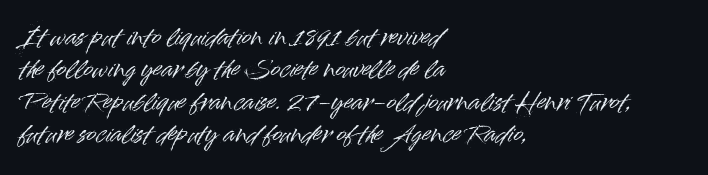
{"underline": "no", "align": "left", "line_spacing": "normal", "line_spacing_ratio": 1.41, "letter_spacing": "normal", "letter_spacing_em": 0.0, "glyph_px": 23}
